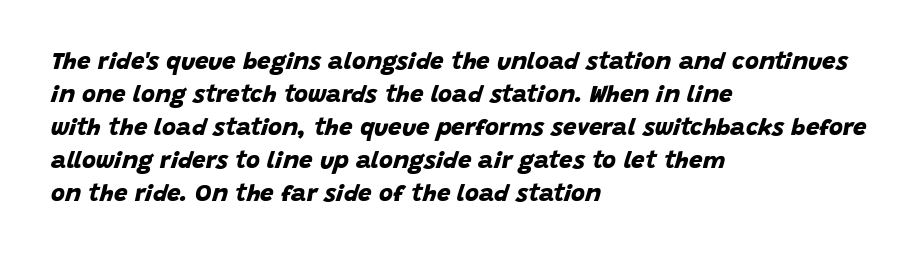
{"bold": "yes", "underline": "no", "align": "left", "line_spacing": "normal", "line_spacing_ratio": 1.38, "letter_spacing": "normal", "letter_spacing_em": 0.0, "glyph_px": 24}
